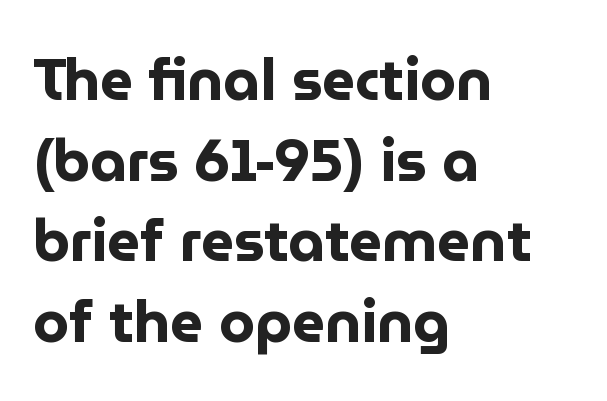
Q: Is the text bold? A: Yes.
Q: Is the text italic (slanted)? A: No, it is upright.
Q: Is the typeface a serif or a sans-serif typeface? A: Sans-serif.
Q: Is the text underlined? A: No.
Q: How is the paragraph aligned? A: Left-aligned.
Q: Is the spacing between letters normal or unusually wide? A: Normal.
Q: Is the spacing between lines tight, normal or loose? A: Normal.
Q: Width (condensed, normal, or wide)? A: Normal.
Q: Stroke contrast? A: Low.
Q: x-height? A: Medium.
Q: Monospaced? A: No.
